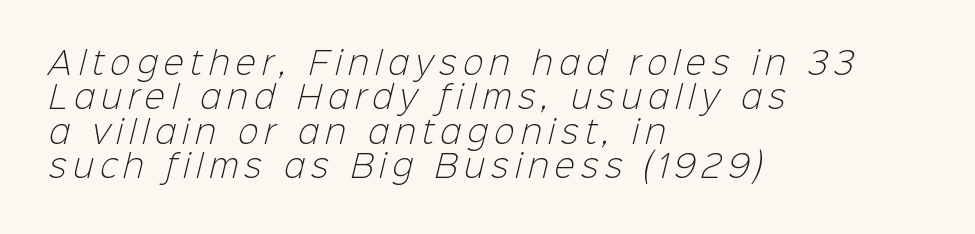
The letterforms stand isolated, each surrounded by extra space. The rendering uses natural spacing where letterforms have individual widths. One-word summary of the alignment: left. Quick note: interline space is minimal. Unmarked baselines from the first word to the last. The type family on display is of the sans-serif kind.
